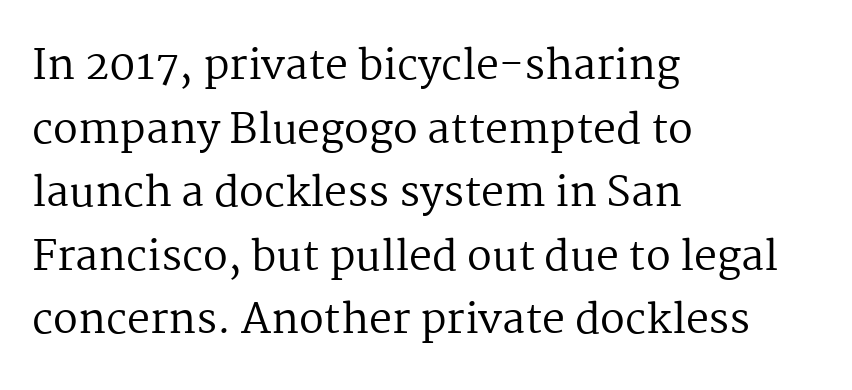
Character widths vary here, with narrow letters taking less room than wide ones. Observe the serifs anchoring each vertical stroke in this sample. A typesetter would call this leading conventional body-copy spacing. Typeset ragged right — the left edge is the straight one.
